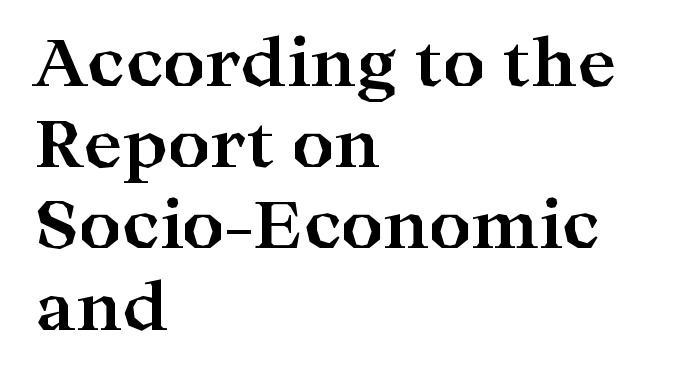
Q: Is the text bold? A: Yes.
Q: Is the text italic (slanted)? A: No, it is upright.
Q: Is the typeface a serif or a sans-serif typeface? A: Serif.
Q: Is the text underlined? A: No.
Q: How is the paragraph aligned? A: Left-aligned.
Q: Is the spacing between letters normal or unusually wide? A: Normal.
Q: Width (condensed, normal, or wide)? A: Wide.
Q: Stroke contrast? A: High.
Q: x-height? A: Medium.
Q: Monospaced? A: No.
